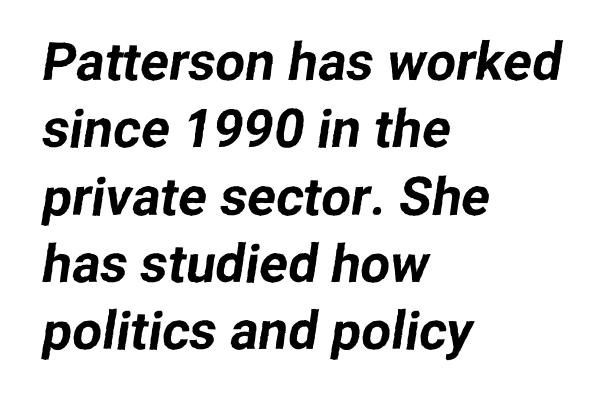
{"serif": "no", "width": "normal", "stroke_contrast": "low", "x_height": "medium", "monospaced": "no", "underline": "no", "align": "left", "line_spacing": "normal", "line_spacing_ratio": 1.27, "letter_spacing": "normal", "letter_spacing_em": 0.0, "glyph_px": 53}
